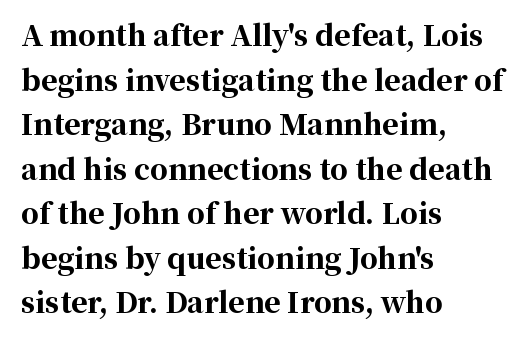
Q: Is the text bold? A: Yes.
Q: Is the text italic (slanted)? A: No, it is upright.
Q: Is the typeface a serif or a sans-serif typeface? A: Serif.
Q: Is the text underlined? A: No.
Q: How is the paragraph aligned? A: Left-aligned.
Q: Is the spacing between letters normal or unusually wide? A: Normal.
Q: Is the spacing between lines tight, normal or loose? A: Normal.
Q: Width (condensed, normal, or wide)? A: Normal.
Q: Stroke contrast? A: High.
Q: x-height? A: Medium.
Q: Monospaced? A: No.
